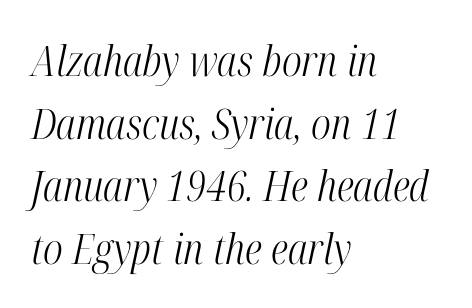
Notice how the passage keeps a crisp vertical edge on the left only. Clear beneath every line of the passage. Does extra space separate the letters? No, they use regular spacing. These lines sit exactly where default settings would place them. You could not count columns in this text — the font is proportionally spaced.
